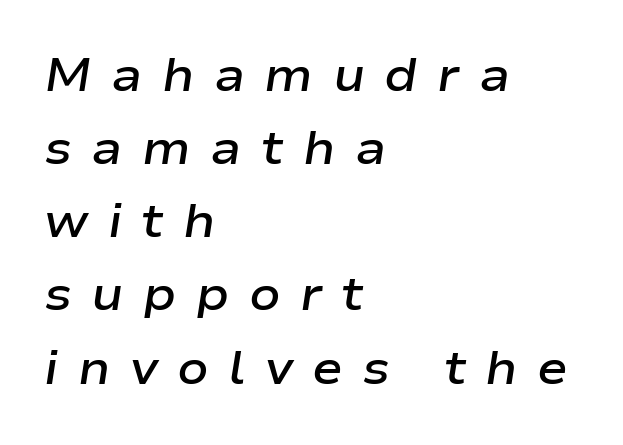
{"italic": "yes", "lean": "right", "slant_degrees": 9, "bold": "semi", "weight": "semibold", "width": "wide", "stroke_contrast": "low", "x_height": "medium", "monospaced": "no", "underline": "no", "align": "left", "line_spacing": "normal", "line_spacing_ratio": 1.59, "letter_spacing": "wide", "letter_spacing_em": 0.42, "glyph_px": 46}
